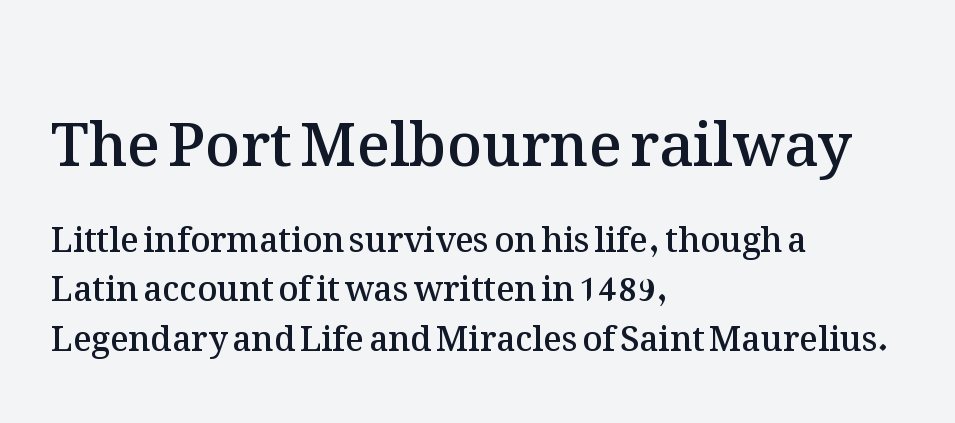
{"italic": "no", "bold": "semi", "weight": "semibold", "width": "normal", "stroke_contrast": "medium", "x_height": "medium", "monospaced": "no", "underline": "no", "align": "left", "line_spacing": "normal", "line_spacing_ratio": 1.46, "letter_spacing": "normal", "letter_spacing_em": 0.0, "larger_block": "first", "size_ratio": 1.76, "glyph_px": 60}
